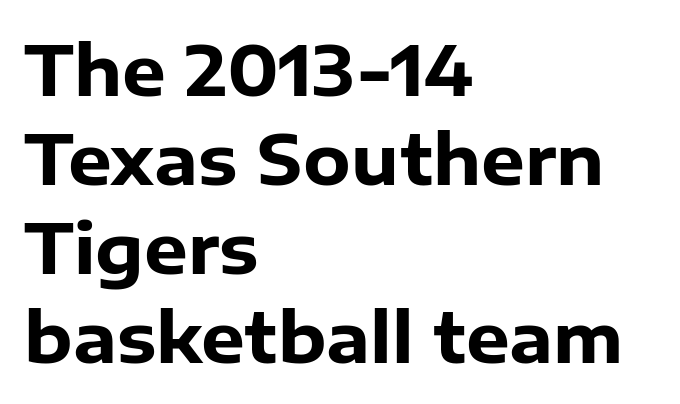
Posture: straight, roman, zero tilt. Regarding serifs, this sample does without them. Is the letter spacing exaggerated? No — it looks like the ordinary default. Does the weight exceed regular? Yes, all the way to bold.
